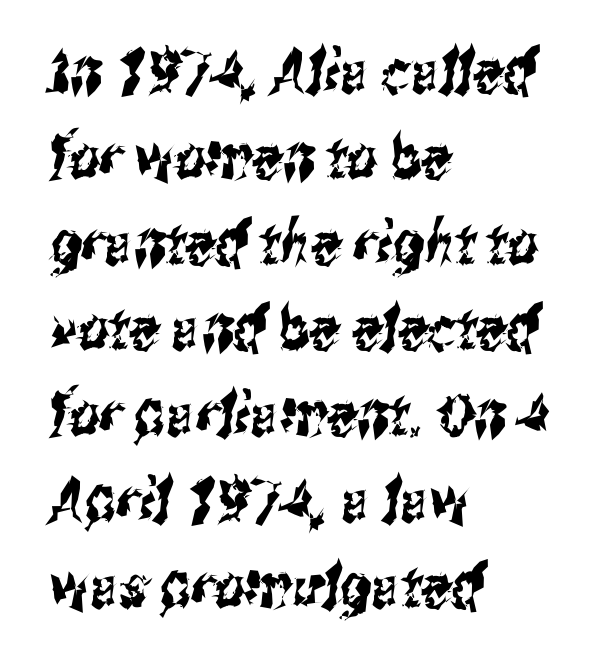
{"serif": "no", "width": "condensed", "stroke_contrast": "medium", "x_height": "medium", "monospaced": "no", "underline": "no", "align": "left", "line_spacing": "normal", "line_spacing_ratio": 1.43, "letter_spacing": "normal", "letter_spacing_em": 0.0, "glyph_px": 60}
